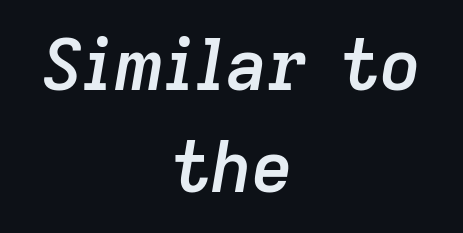
{"italic": "yes", "lean": "right", "slant_degrees": 9, "bold": "semi", "weight": "semibold", "width": "normal", "stroke_contrast": "low", "x_height": "medium", "monospaced": "no", "underline": "no", "align": "center", "line_spacing": "normal", "line_spacing_ratio": 1.44, "letter_spacing": "normal", "letter_spacing_em": 0.0, "glyph_px": 71}
